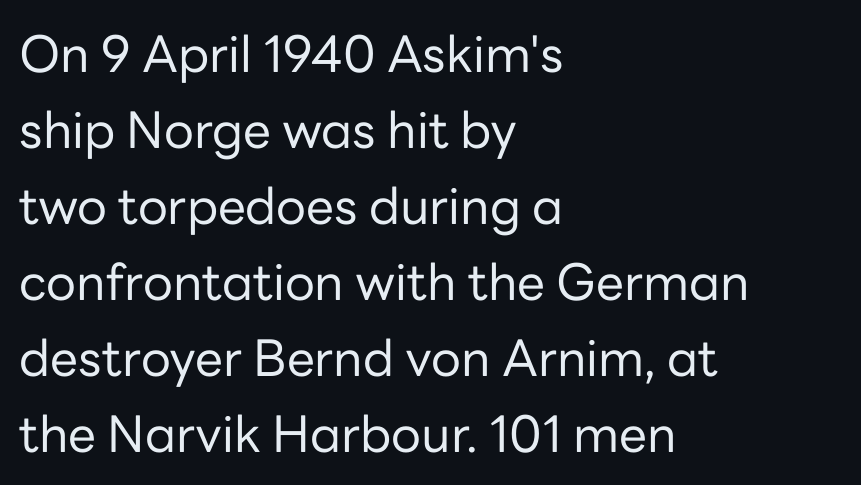
The ragged edge is on the right, which tells us the setting is flush left. The gap between lines stays unmarked. In terms of letterform style, serifs are entirely absent. The font is comparable to plain body text, perhaps lighter. The type sits square on the baseline with zero lean. The passage shown stacks its lines at a standard gap.
